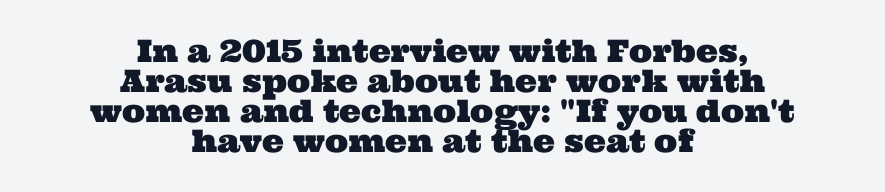
The image shows 31 px wide serif type; set centered, tight line spacing (0.97x), normal letter spacing, not underlined; medium stroke contrast and a medium x-height.
